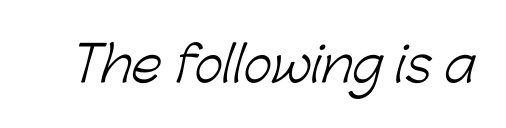
The image shows 49 px light sans-serif type; set normal letter spacing, not underlined; low stroke contrast and a medium x-height.
